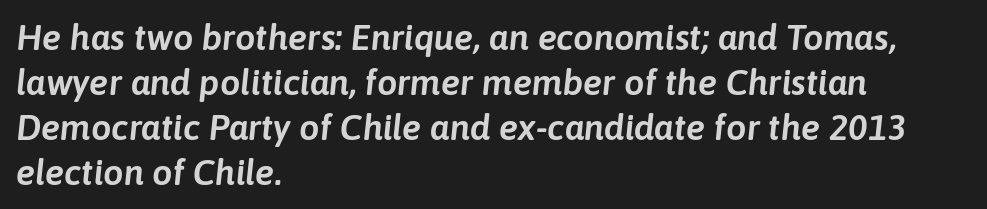
The image shows 36 px text type, italic (leaning right); set left-aligned, normal line spacing (1.25x), normal letter spacing, not underlined; low stroke contrast and a medium x-height.
